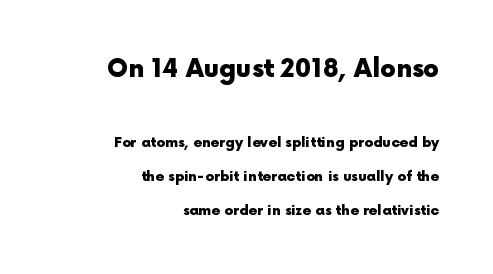
The image shows 25 px bold type, upright; set right-aligned, loose line spacing (2.41x), normal letter spacing, not underlined; the first (top) block is 1.79x larger.
